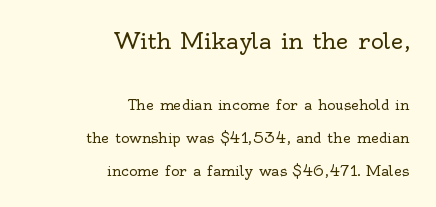
Q: Is the text bold? A: No.
Q: Is the text italic (slanted)? A: No, it is upright.
Q: Is the text underlined? A: No.
Q: How is the paragraph aligned? A: Right-aligned.
Q: Is the spacing between letters normal or unusually wide? A: Normal.
Q: Is the spacing between lines tight, normal or loose? A: Loose.
Q: Which block of text is set in a larger size, the first (top) or the second (bottom)? A: The first (top) one.
